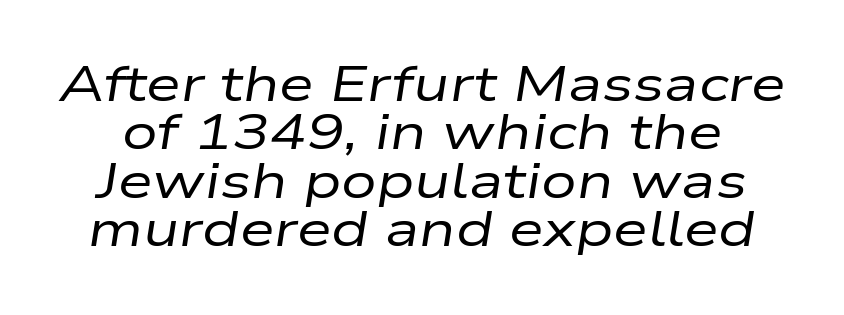
The image shows 50 px regular-weight, wide type, italic (leaning right); set tight line spacing (0.97x), normal letter spacing, not underlined; low stroke contrast and a medium x-height.
